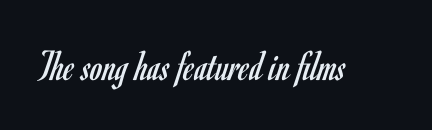
{"serif": "no", "bold": "no", "weight": "regular", "width": "condensed", "stroke_contrast": "low", "x_height": "small", "monospaced": "no", "underline": "no", "letter_spacing": "normal", "letter_spacing_em": 0.0, "glyph_px": 44}
